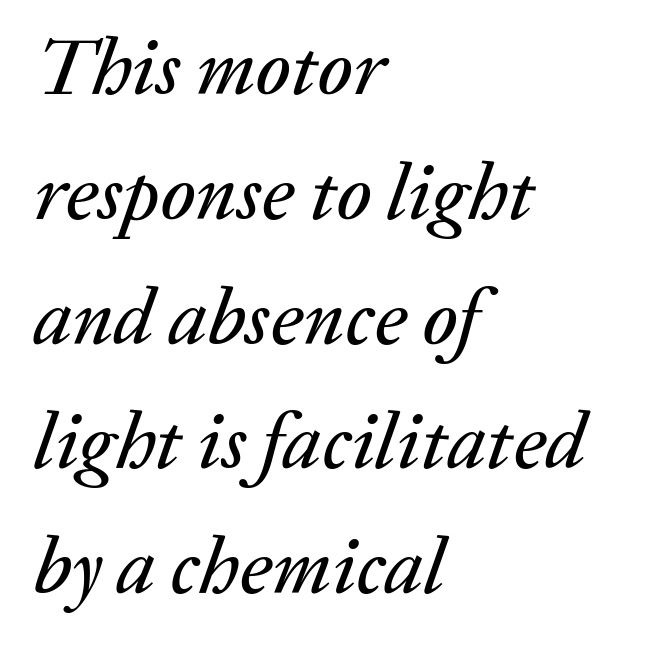
The image shows 79 px text type, italic (leaning right); set left-aligned, normal line spacing (1.58x), normal letter spacing, not underlined; low stroke contrast and a medium x-height.
